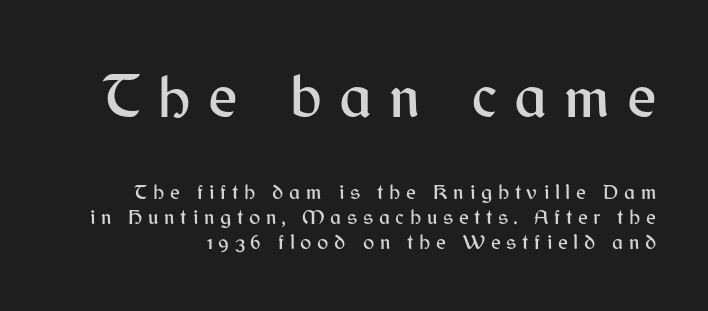
Q: Is the text italic (slanted)? A: No, it is upright.
Q: Is the typeface a serif or a sans-serif typeface? A: Sans-serif.
Q: Is the text underlined? A: No.
Q: Is the spacing between letters normal or unusually wide? A: Unusually wide.
Q: Which block of text is set in a larger size, the first (top) or the second (bottom)? A: The first (top) one.
Q: Width (condensed, normal, or wide)? A: Normal.
Q: Stroke contrast? A: Medium.
Q: x-height? A: Medium.
Q: Monospaced? A: No.
